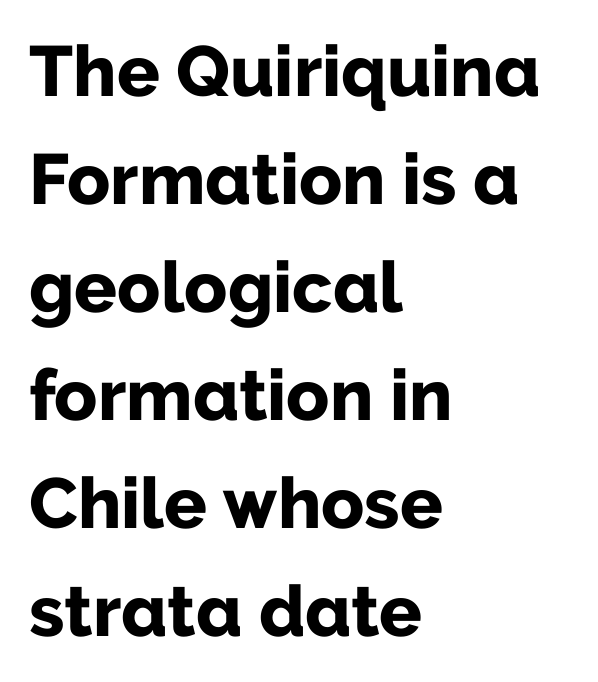
Only glyphs here, with clear space below each row. A typesetter would call this proportional, since set widths differ per character. Emphasis by weight is at full strength: bold. The lettering stays uniformly vertical, giving the passage a roman look.
